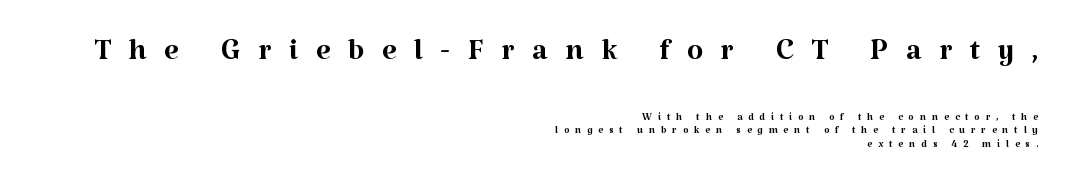
Q: Is the text bold? A: No.
Q: Is the text italic (slanted)? A: No, it is upright.
Q: Is the typeface a serif or a sans-serif typeface? A: Serif.
Q: Is the text underlined? A: No.
Q: How is the paragraph aligned? A: Right-aligned.
Q: Is the spacing between letters normal or unusually wide? A: Unusually wide.
Q: Is the spacing between lines tight, normal or loose? A: Tight.
Q: Which block of text is set in a larger size, the first (top) or the second (bottom)? A: The first (top) one.
Q: Width (condensed, normal, or wide)? A: Normal.
Q: Stroke contrast? A: Medium.
Q: x-height? A: Medium.
Q: Monospaced? A: No.
